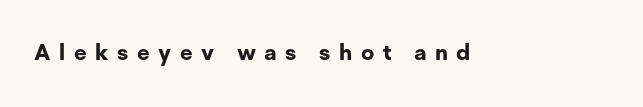
The image shows 22 px bold type, upright; set unusually wide letter spacing (+0.39 em), not underlined.
